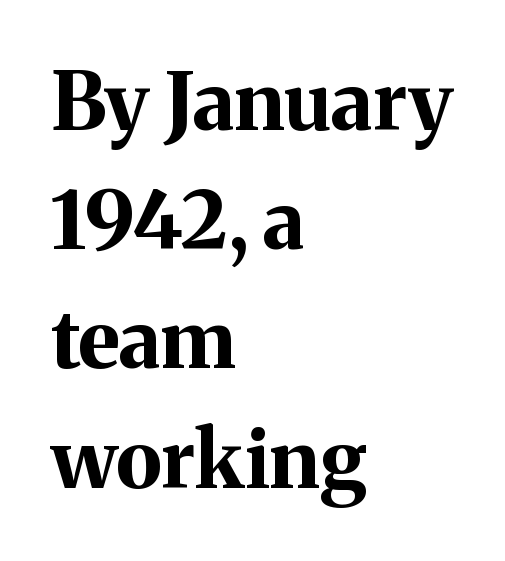
Is the letter spacing exaggerated? No — it looks like the ordinary default. Stroke terminals: seriffed. The rag falls on the right side of this text block. The space directly below the letters is spotless.
